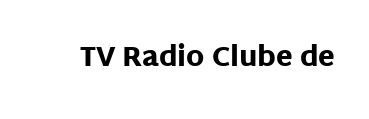
{"italic": "no", "bold": "yes", "underline": "no", "letter_spacing": "normal", "letter_spacing_em": 0.0, "glyph_px": 27}
